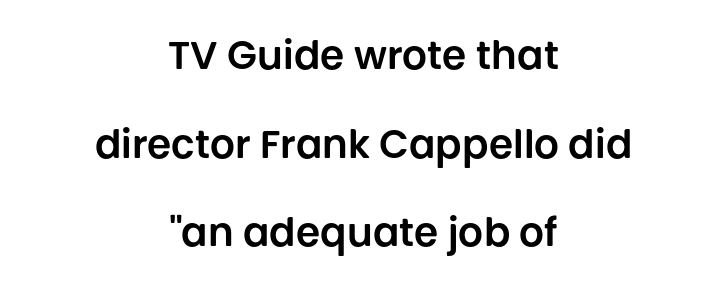
{"serif": "no", "italic": "no", "width": "normal", "stroke_contrast": "low", "x_height": "large", "monospaced": "no", "underline": "no", "align": "center", "line_spacing": "loose", "line_spacing_ratio": 2.27, "letter_spacing": "normal", "letter_spacing_em": 0.0, "glyph_px": 39}
